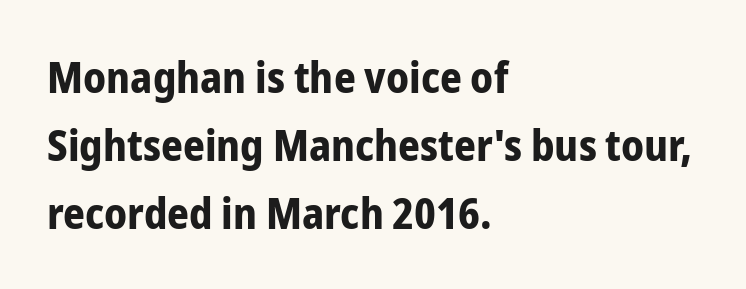
Q: Is the text bold? A: Yes.
Q: Is the text italic (slanted)? A: No, it is upright.
Q: Is the typeface a serif or a sans-serif typeface? A: Sans-serif.
Q: Is the text underlined? A: No.
Q: How is the paragraph aligned? A: Left-aligned.
Q: Is the spacing between letters normal or unusually wide? A: Normal.
Q: Is the spacing between lines tight, normal or loose? A: Normal.
Q: Width (condensed, normal, or wide)? A: Condensed.
Q: Stroke contrast? A: Low.
Q: x-height? A: Medium.
Q: Monospaced? A: No.
